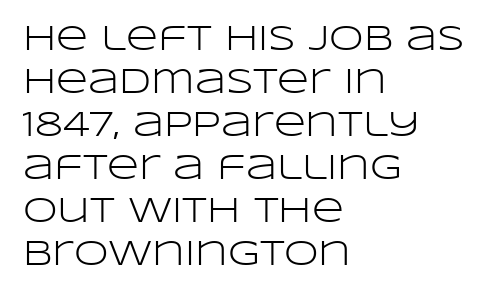
Q: Is the text bold? A: No.
Q: Is the text italic (slanted)? A: No, it is upright.
Q: Is the typeface a serif or a sans-serif typeface? A: Sans-serif.
Q: Is the text underlined? A: No.
Q: How is the paragraph aligned? A: Left-aligned.
Q: Is the spacing between letters normal or unusually wide? A: Normal.
Q: Width (condensed, normal, or wide)? A: Wide.
Q: Stroke contrast? A: Low.
Q: x-height? A: Large.
Q: Monospaced? A: No.
